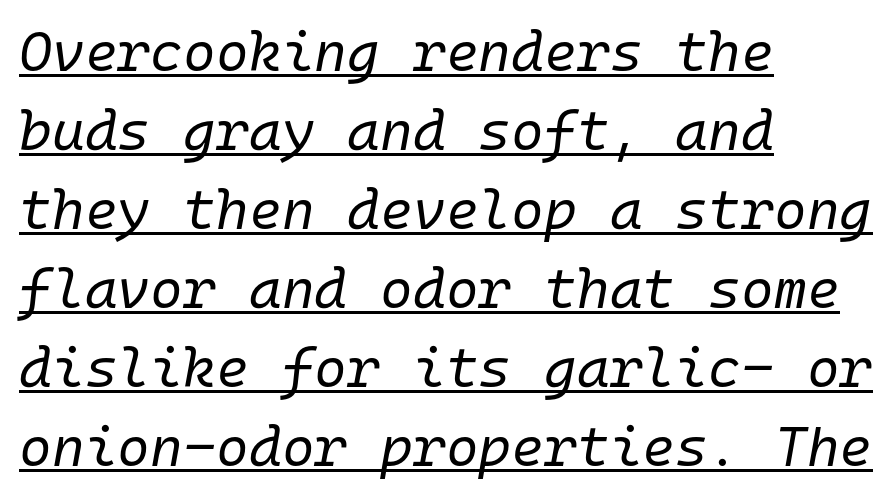
Q: Is the text bold? A: No.
Q: Is the text italic (slanted)? A: Yes, it leans right by about 10 degrees.
Q: Is the text underlined? A: Yes.
Q: How is the paragraph aligned? A: Left-aligned.
Q: Is the spacing between letters normal or unusually wide? A: Normal.
Q: Is the spacing between lines tight, normal or loose? A: Normal.
Q: Width (condensed, normal, or wide)? A: Normal.
Q: Stroke contrast? A: Low.
Q: x-height? A: Medium.
Q: Monospaced? A: Yes.
